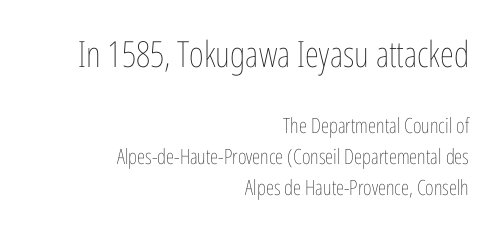
The image shows 36 px thin, condensed type, upright; set right-aligned, normal line spacing (1.48x), normal letter spacing, not underlined; the first (top) block is 1.71x larger; low stroke contrast and a medium x-height.
